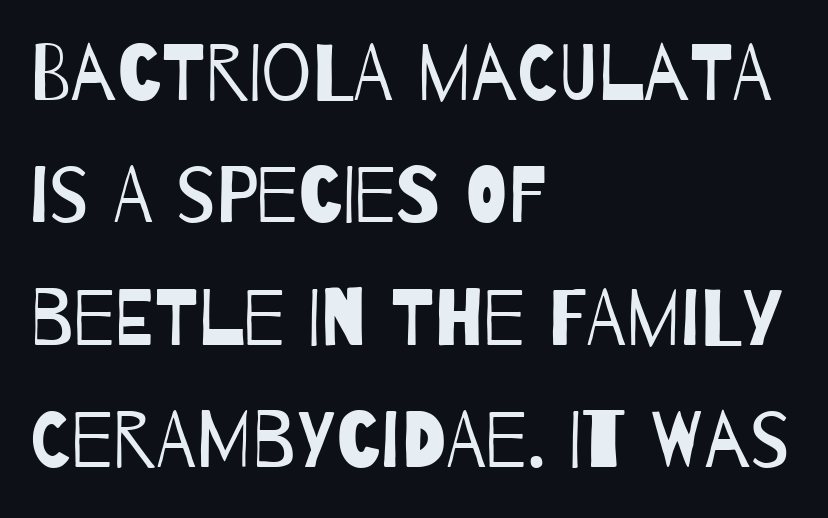
{"serif": "no", "bold": "no", "weight": "regular", "width": "condensed", "stroke_contrast": "low", "x_height": "large", "monospaced": "no", "underline": "no", "align": "left", "line_spacing": "normal", "line_spacing_ratio": 1.55, "letter_spacing": "normal", "letter_spacing_em": 0.0, "glyph_px": 79}
